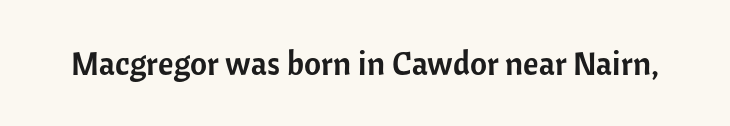
Is the letter spacing exaggerated? No — it looks like the ordinary default. A clean baseline with only descenders dipping below it. Is this a sans? Yes — the strokes have no serifs. Character widths vary here, with narrow letters taking less room than wide ones. Unlike italic type, these characters show no tilt at all.
